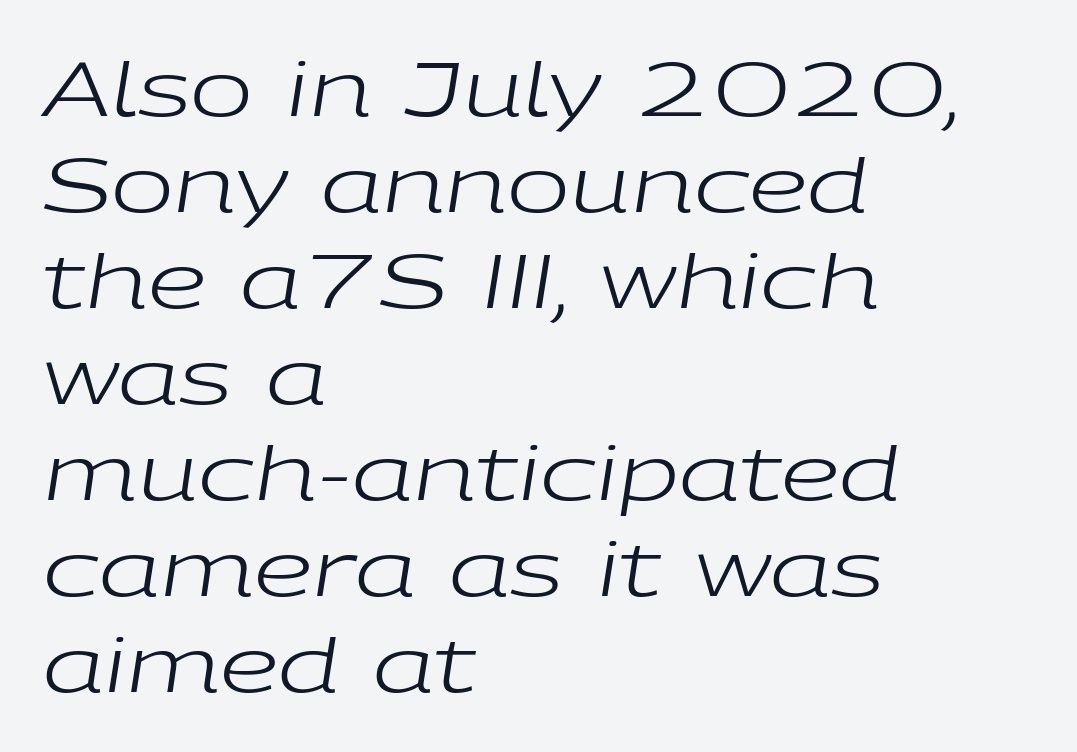
The image shows 75 px regular-weight, wide type, italic (leaning right); set left-aligned, normal line spacing (1.28x), normal letter spacing, not underlined; low stroke contrast and a medium x-height.
